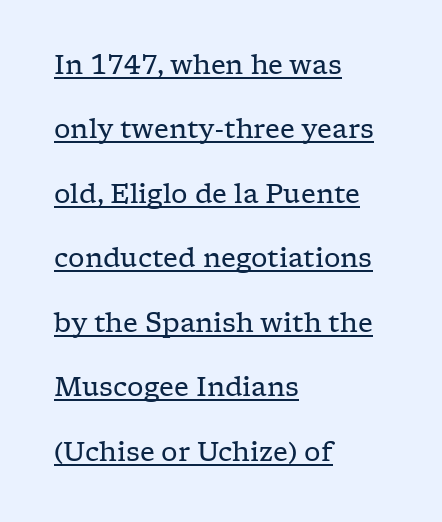
This is roman type, the default non-slanted kind. Line starts are locked; line ends wander. Does a line run under the words? Yes, clearly. Short note: letters normally spaced. Reading down the column, the eye jumps a long way to each next line.
